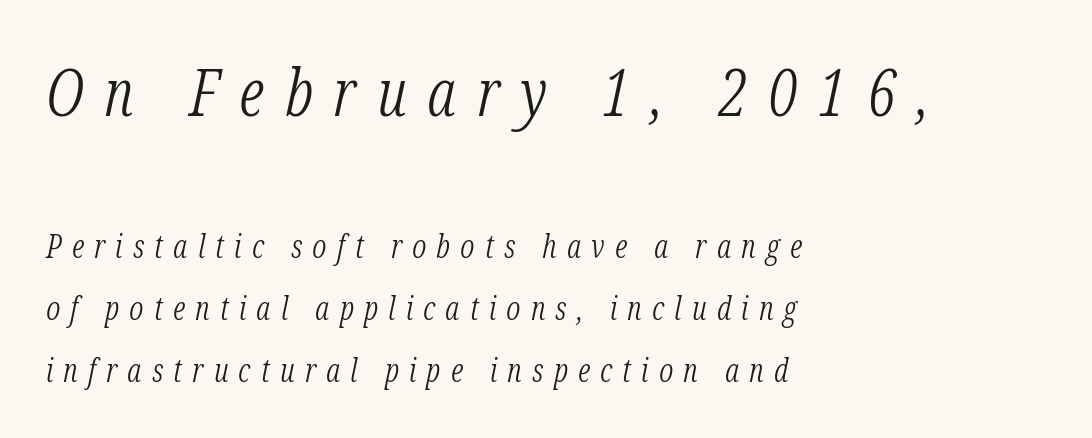
The image shows 65 px light, condensed serif type, italic (leaning right); set left-aligned, loose line spacing (1.93x), unusually wide letter spacing (+0.32 em), not underlined; the first (top) block is 2.03x larger; low stroke contrast and a medium x-height.
